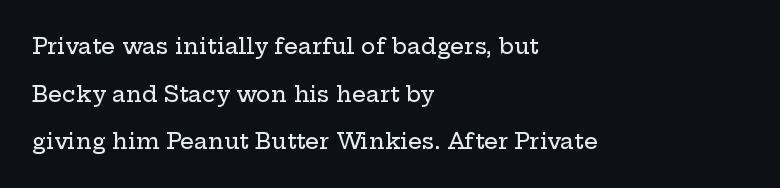
Reading down the column, the eye jumps a long way to each next line. Words float on clear page, feet unadorned. This sample uses plain, unmodified letter spacing. Posture: straight, roman, zero tilt. The ragged edge is on the right, which tells us the setting is flush left.
